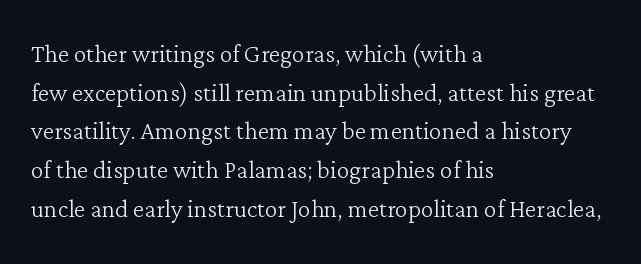
The face used here is proportionally spaced, like ordinary book or web type. One-word summary of the alignment: left. Does the lettering tilt? It doesn't — this is upright. The passage shown is not underscored anywhere. Each letter's strokes conclude with small projecting serifs. Short note: letters normally spaced.
